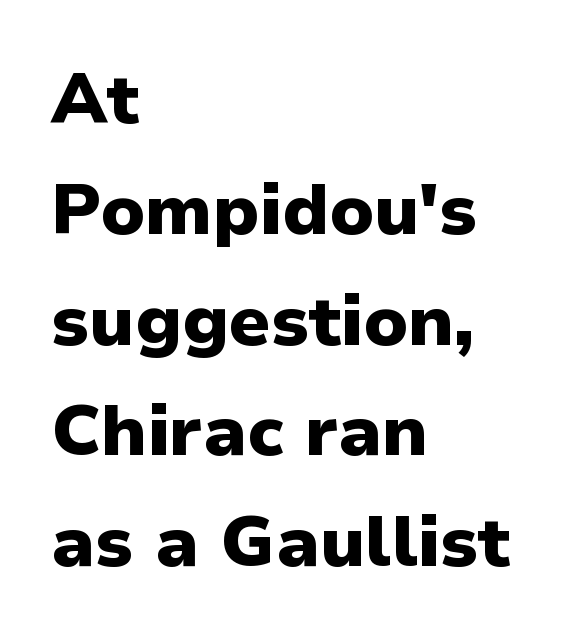
A typesetter would call this proportional, since set widths differ per character. Nobody touched the tracking dial on this one. These lines sit exactly where default settings would place them. These lines were composed using upright roman letters. What weight is shown? A full bold with thick strokes.
